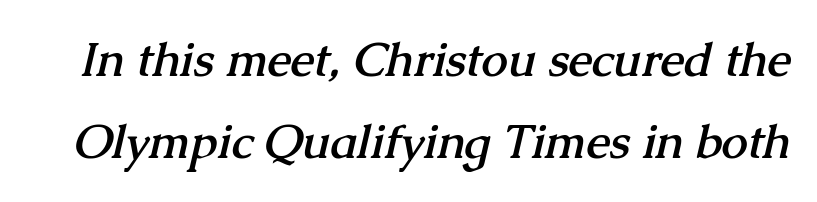
The gaps between neighbouring characters are ordinary and unremarkable. Typographically, this falls in the serif category. Note the varied advance widths — an 'i' is clearly narrower than an 'm'. Glance below the letters and you will spot only blank space. The strokes are fattened all the way to bold.
